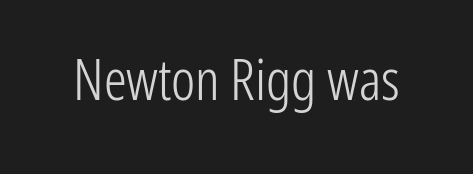
The image shows 57 px light, condensed sans-serif type, upright; set normal letter spacing, not underlined; low stroke contrast and a medium x-height.
